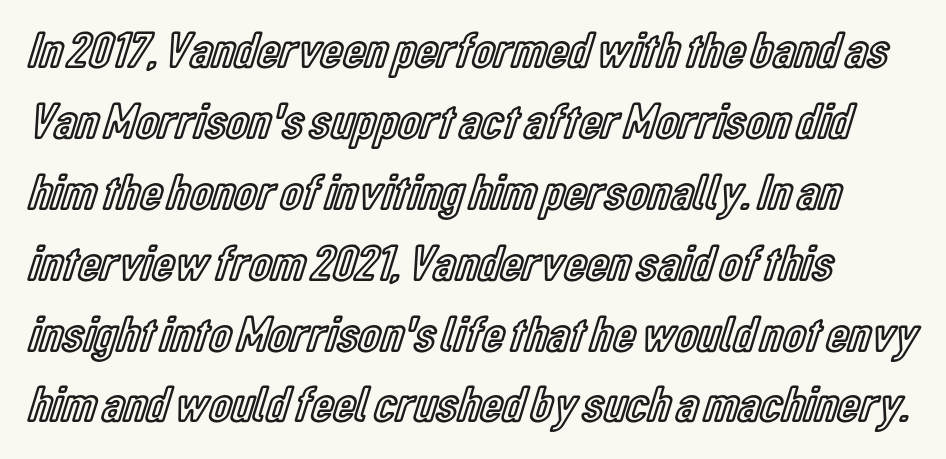
{"width": "condensed", "x_height": "medium", "monospaced": "no", "underline": "no", "line_spacing": "normal", "line_spacing_ratio": 1.39, "letter_spacing": "normal", "letter_spacing_em": 0.0, "glyph_px": 51}
